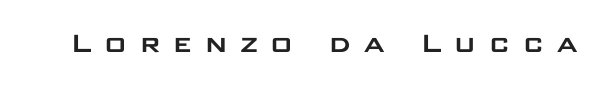
Each word looks stretched out because of the extra space between its letters. Proportional: the letters do not fall into vertical columns. Look at the bottom of the vertical strokes: they stop flat, with no serifs. A bare baseline throughout the passage.
